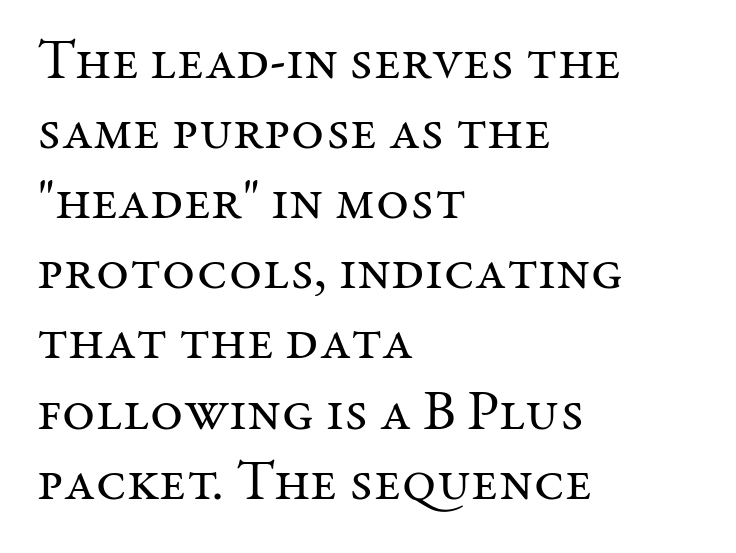
Q: Is the text bold? A: No.
Q: Is the text italic (slanted)? A: No, it is upright.
Q: Is the typeface a serif or a sans-serif typeface? A: Serif.
Q: Is the text underlined? A: No.
Q: How is the paragraph aligned? A: Left-aligned.
Q: Is the spacing between letters normal or unusually wide? A: Normal.
Q: Width (condensed, normal, or wide)? A: Normal.
Q: Stroke contrast? A: Medium.
Q: x-height? A: Medium.
Q: Monospaced? A: No.
